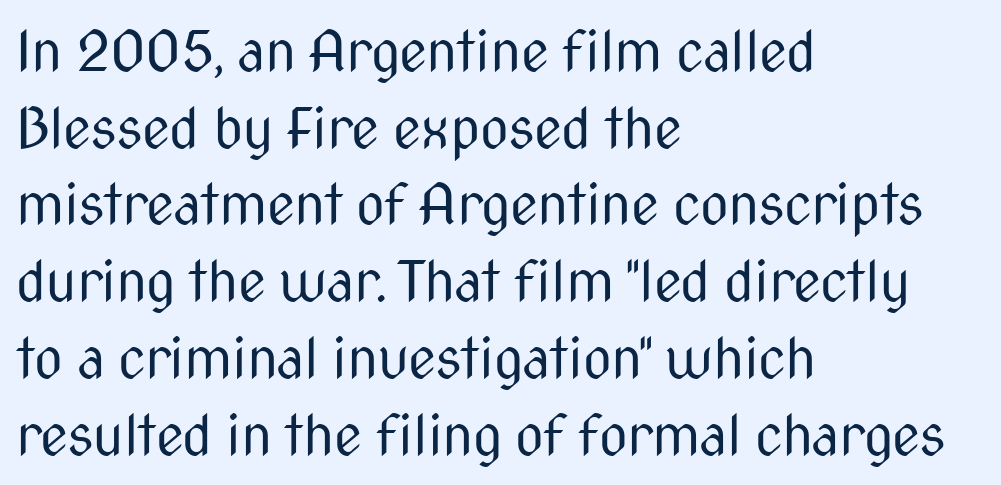
The image shows 56 px regular-weight, condensed sans-serif type, upright; set left-aligned, normal line spacing (1.37x), normal letter spacing, not underlined; medium stroke contrast and a medium x-height.
